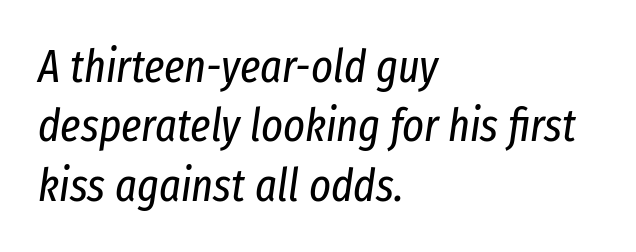
Q: Is the text bold? A: No.
Q: Is the text italic (slanted)? A: Yes, it leans right by about 8 degrees.
Q: Is the text underlined? A: No.
Q: How is the paragraph aligned? A: Left-aligned.
Q: Is the spacing between letters normal or unusually wide? A: Normal.
Q: Is the spacing between lines tight, normal or loose? A: Normal.
Q: Width (condensed, normal, or wide)? A: Condensed.
Q: Stroke contrast? A: Low.
Q: x-height? A: Medium.
Q: Monospaced? A: No.
